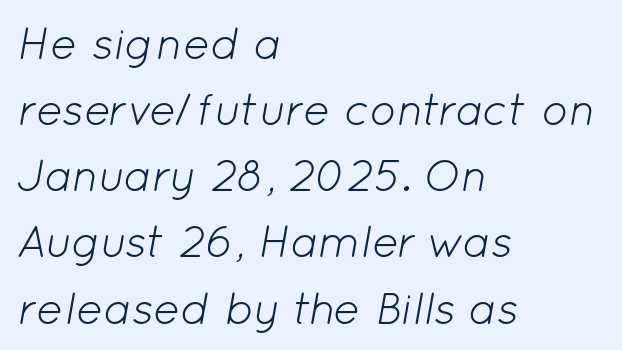
The passage shown leans; its letterforms are oblique. How are the letters spaced? Ordinarily, with no added tracking. Stems and bowls with no extra thickness — not bold. The passage shown is typed in a proportional face where columns would drift. Vertically, the passage feels balanced, rows spaced as you'd expect.
